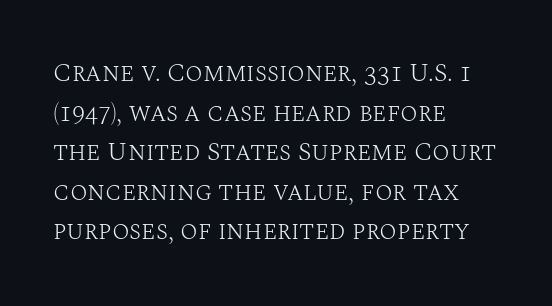
Q: Is the text bold? A: No.
Q: Is the text italic (slanted)? A: No, it is upright.
Q: Is the text underlined? A: No.
Q: How is the paragraph aligned? A: Left-aligned.
Q: Is the spacing between letters normal or unusually wide? A: Normal.
Q: Is the spacing between lines tight, normal or loose? A: Normal.
